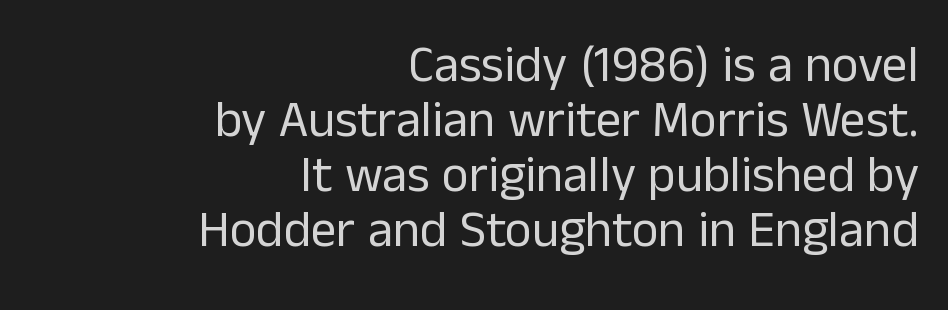
Tracking value appears to be zero — textbook default spacing. The face used here is proportionally spaced, like ordinary book or web type. This is roman type, the default non-slanted kind. The typeface has the unassuming heft of standard copy or less. Each new line begins almost immediately beneath the previous one.
